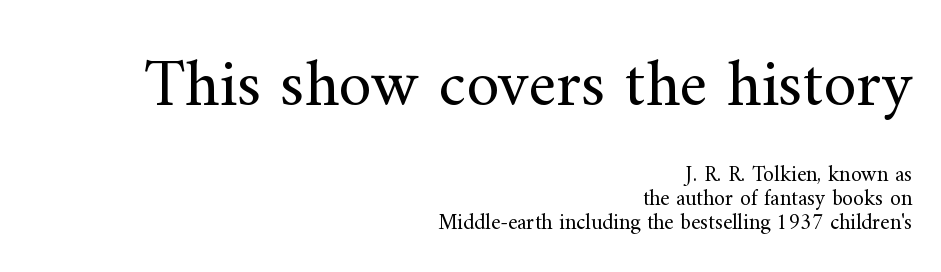
Q: Is the text bold? A: No.
Q: Is the text italic (slanted)? A: No, it is upright.
Q: Is the typeface a serif or a sans-serif typeface? A: Serif.
Q: Is the text underlined? A: No.
Q: How is the paragraph aligned? A: Right-aligned.
Q: Is the spacing between letters normal or unusually wide? A: Normal.
Q: Is the spacing between lines tight, normal or loose? A: Tight.
Q: Which block of text is set in a larger size, the first (top) or the second (bottom)? A: The first (top) one.
Q: Width (condensed, normal, or wide)? A: Normal.
Q: Stroke contrast? A: Medium.
Q: x-height? A: Small.
Q: Monospaced? A: No.
